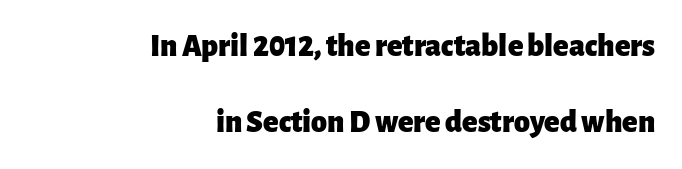
The image shows 32 px heavy sans-serif type, upright; set right-aligned, loose line spacing (2.36x), normal letter spacing, not underlined; low stroke contrast and a medium x-height.
